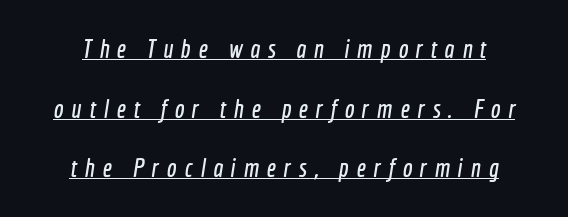
Quick note: underline on. Does the leading feel generous? Absolutely, it's lavish. Short note: letters widely spaced.
